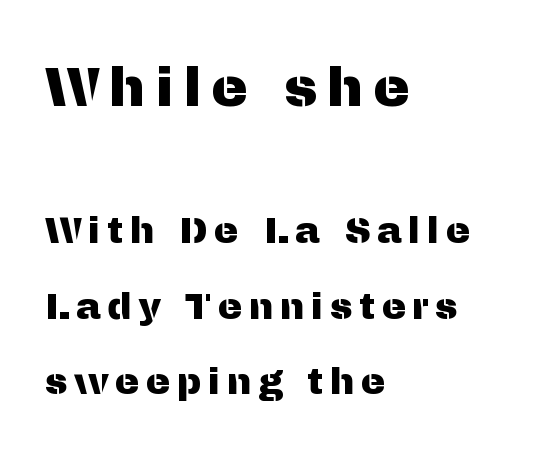
Q: Is the text italic (slanted)? A: No, it is upright.
Q: Is the typeface a serif or a sans-serif typeface? A: Sans-serif.
Q: Is the text underlined? A: No.
Q: How is the paragraph aligned? A: Left-aligned.
Q: Is the spacing between lines tight, normal or loose? A: Loose.
Q: Which block of text is set in a larger size, the first (top) or the second (bottom)? A: The first (top) one.
Q: Width (condensed, normal, or wide)? A: Normal.
Q: Stroke contrast? A: Medium.
Q: x-height? A: Medium.
Q: Monospaced? A: No.
